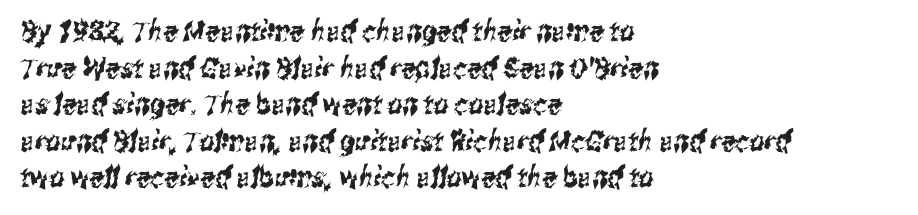
The image shows 29 px condensed sans-serif type; set left-aligned, normal line spacing (1.26x), normal letter spacing, not underlined; medium stroke contrast and a medium x-height.
